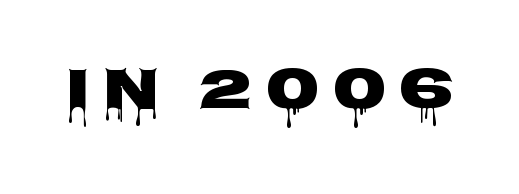
The image shows 59 px heavy, wide sans-serif type, upright; set unusually wide letter spacing (+0.2 em), not underlined; low stroke contrast and a large x-height.
